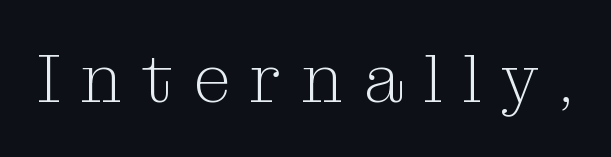
{"serif": "yes", "italic": "no", "bold": "no", "weight": "light", "width": "normal", "stroke_contrast": "medium", "x_height": "medium", "monospaced": "no", "underline": "no", "letter_spacing": "wide", "letter_spacing_em": 0.29, "glyph_px": 69}
